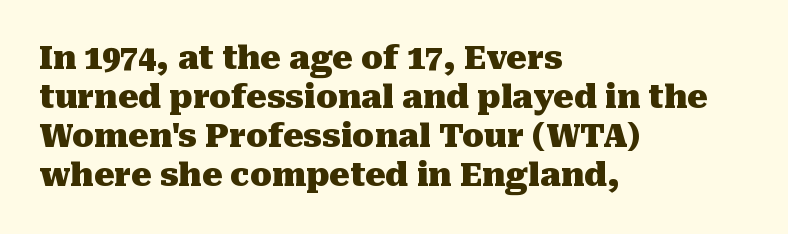
Q: Is the text bold? A: Yes.
Q: Is the text italic (slanted)? A: No, it is upright.
Q: Is the typeface a serif or a sans-serif typeface? A: Serif.
Q: Is the text underlined? A: No.
Q: How is the paragraph aligned? A: Left-aligned.
Q: Is the spacing between letters normal or unusually wide? A: Normal.
Q: Width (condensed, normal, or wide)? A: Normal.
Q: Stroke contrast? A: Medium.
Q: x-height? A: Medium.
Q: Monospaced? A: No.
